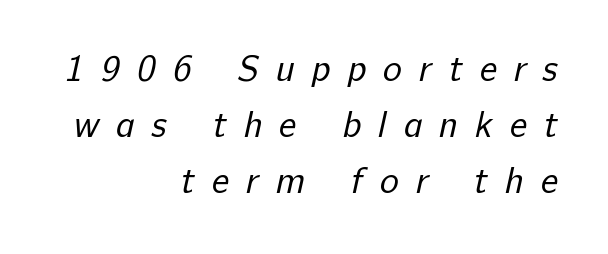
The image shows 36 px regular-weight sans-serif type; set right-aligned, normal line spacing (1.56x), unusually wide letter spacing (+0.47 em), not underlined; low stroke contrast and a medium x-height.
